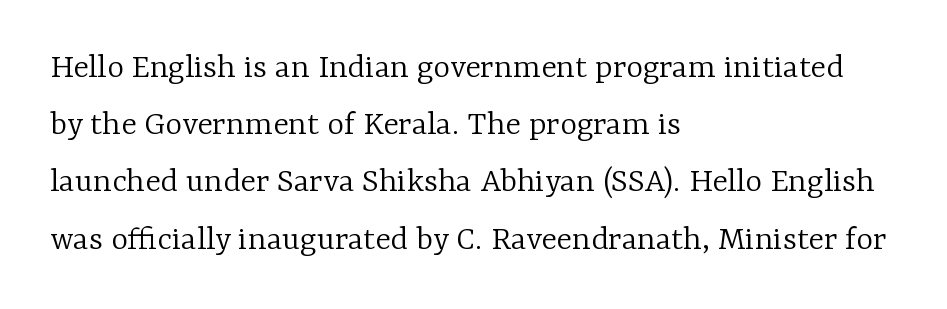
Is the letter spacing exaggerated? No — it looks like the ordinary default. Every row of glyphs begins at an identical x-position on the left. A typesetter would call this proportional, since set widths differ per character. Quick note: not italic, upright. Unmarked baselines from the first word to the last. Horizontal bands of white between lines are of average thickness.
